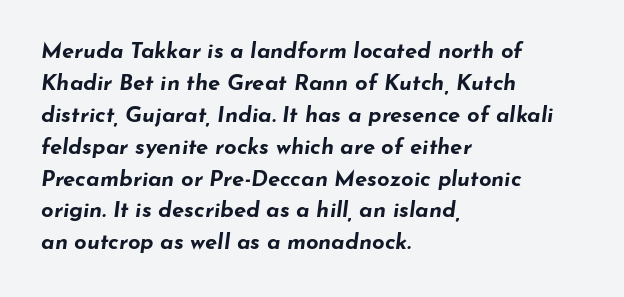
The image shows 22 px bold type, italic (leaning right); set left-aligned, normal line spacing (1.45x), normal letter spacing, not underlined.
